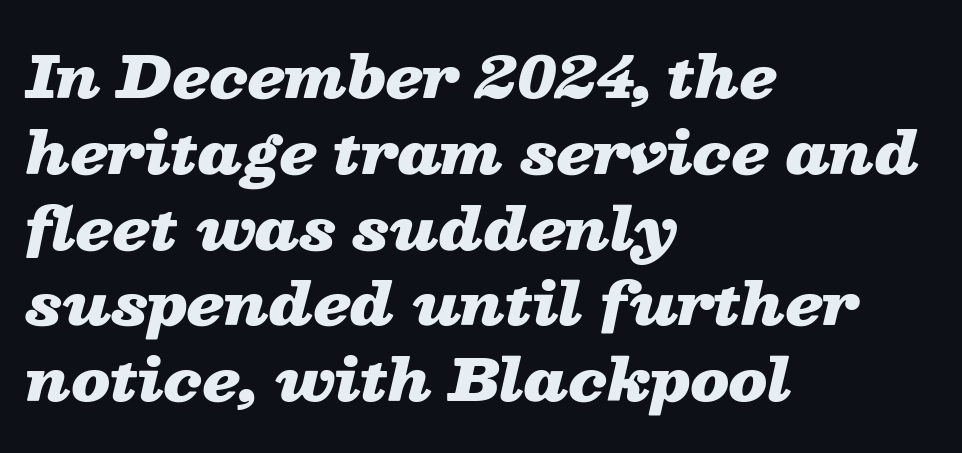
Quick note: underline off. It's the slanting kind of type. You could call the tracking neutral — neither tight nor loose. The passage shown is emphatically bold.
